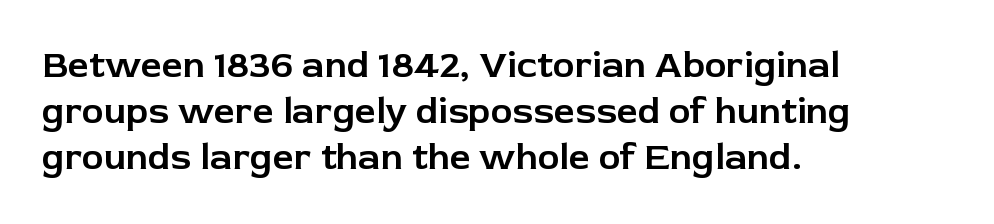
Q: Is the text italic (slanted)? A: No, it is upright.
Q: Is the typeface a serif or a sans-serif typeface? A: Sans-serif.
Q: Is the text underlined? A: No.
Q: How is the paragraph aligned? A: Left-aligned.
Q: Is the spacing between letters normal or unusually wide? A: Normal.
Q: Is the spacing between lines tight, normal or loose? A: Normal.
Q: Width (condensed, normal, or wide)? A: Normal.
Q: Stroke contrast? A: Low.
Q: x-height? A: Medium.
Q: Monospaced? A: No.
